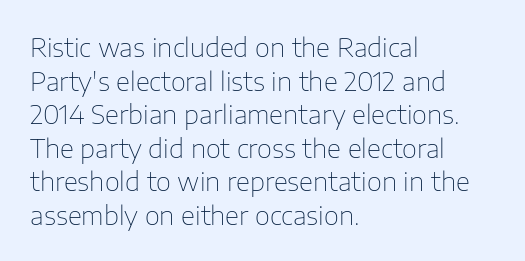
The image shows 26 px text type, upright; set left-aligned, normal line spacing (1.29x), normal letter spacing, not underlined.
